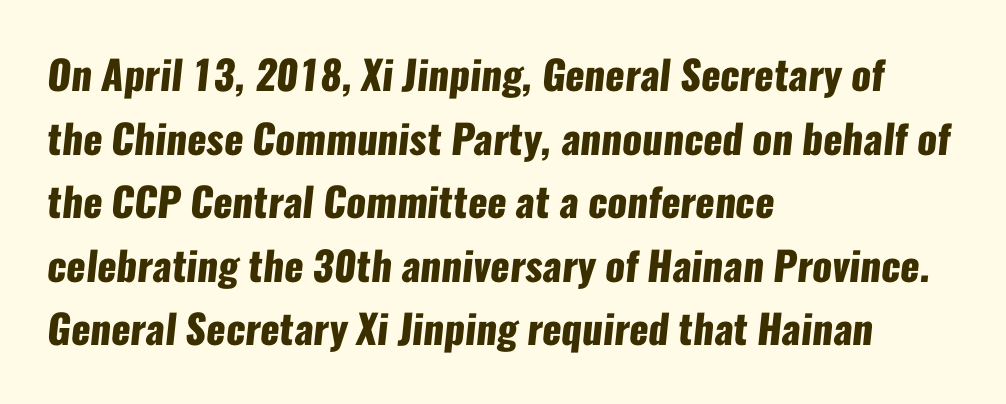
The image shows 40 px heavy, condensed sans-serif type; set left-aligned, normal line spacing (1.59x), normal letter spacing, not underlined; low stroke contrast and a medium x-height.
